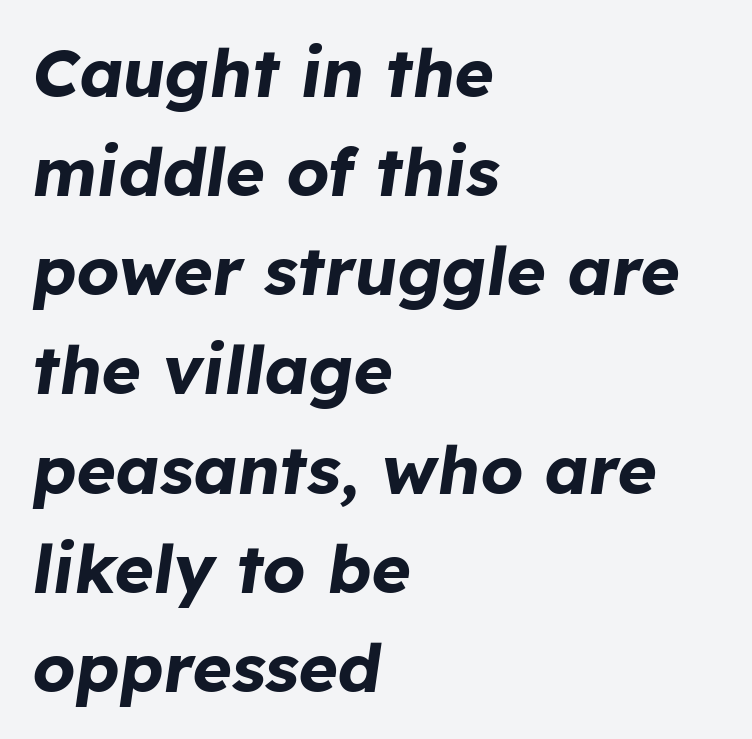
The rendering uses a moderate line-height, typical for paragraphs. Is this a fixed-width face? No — the glyphs have proportional, varying widths. Words float on clear page, feet unadorned. The text carries the slant typical of an italic or oblique font. The font is running at its bold setting.
